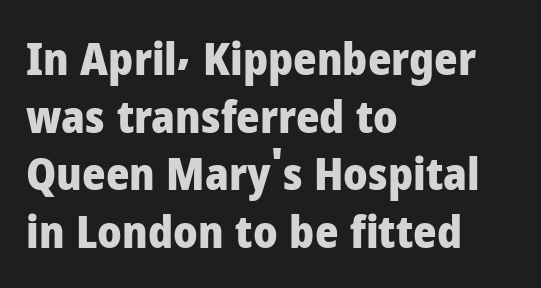
The image shows 45 px heavy sans-serif type, upright; set left-aligned, normal line spacing (1.28x), normal letter spacing, not underlined; low stroke contrast and a medium x-height.
